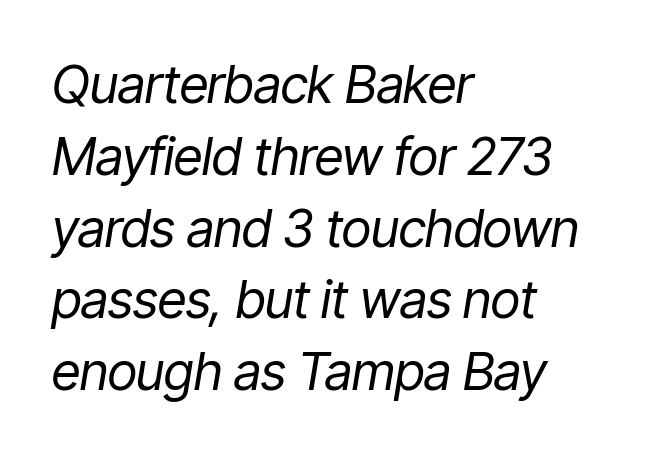
Q: Is the text bold? A: No.
Q: Is the text italic (slanted)? A: Yes, it leans right by about 9 degrees.
Q: Is the text underlined? A: No.
Q: How is the paragraph aligned? A: Left-aligned.
Q: Is the spacing between letters normal or unusually wide? A: Normal.
Q: Is the spacing between lines tight, normal or loose? A: Normal.
Q: Width (condensed, normal, or wide)? A: Condensed.
Q: Stroke contrast? A: Low.
Q: x-height? A: Medium.
Q: Monospaced? A: No.
